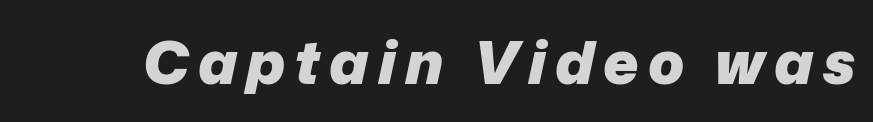
Q: Is the text bold? A: Yes.
Q: Is the text italic (slanted)? A: Yes, it leans right by about 12 degrees.
Q: Is the text underlined? A: No.
Q: Width (condensed, normal, or wide)? A: Normal.
Q: Stroke contrast? A: Low.
Q: x-height? A: Medium.
Q: Monospaced? A: No.
